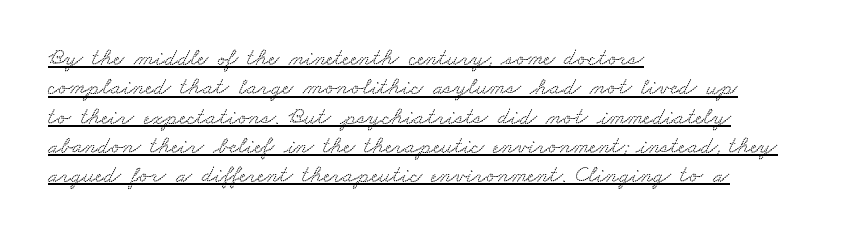
The image shows 24 px text type; set left-aligned, line spacing 1.22x, normal letter spacing, underlined.
